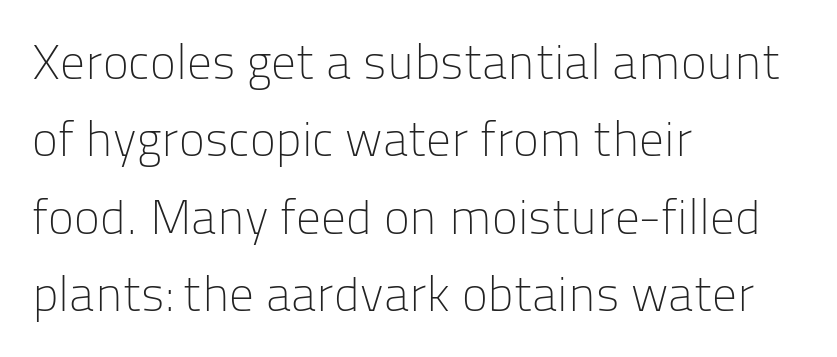
Nothing unusual about the tracking: characters are spaced as the font intends. Posture: straight, roman, zero tilt. Proportional: the letters do not fall into vertical columns. Observe the absence of serifs on each vertical stroke in this sample. The area under the type is left untouched.
